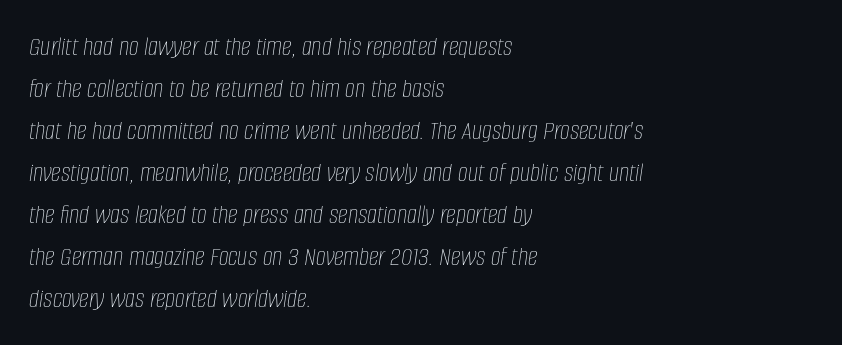
Lines of text with bare space underneath. This sample has the flowing, uneven cadence of proportional lettering. In terms of posture, this sample is oblique. This block has exactly the height ordinary leading produces. Vertical stems look standard width or narrower in stroke. Leftover space on each line is placed entirely after the last word.
